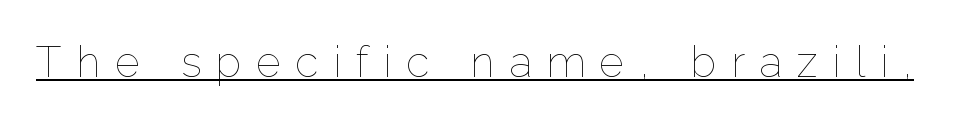
The image shows 43 px thin type, upright; set unusually wide letter spacing (+0.34 em), underlined; low stroke contrast and a medium x-height.
